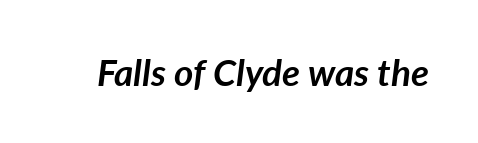
Q: Is the text bold? A: Yes.
Q: Is the text italic (slanted)? A: Yes, it leans right by about 7 degrees.
Q: Is the text underlined? A: No.
Q: Is the spacing between letters normal or unusually wide? A: Normal.
Q: Width (condensed, normal, or wide)? A: Normal.
Q: Stroke contrast? A: Low.
Q: x-height? A: Medium.
Q: Monospaced? A: No.
